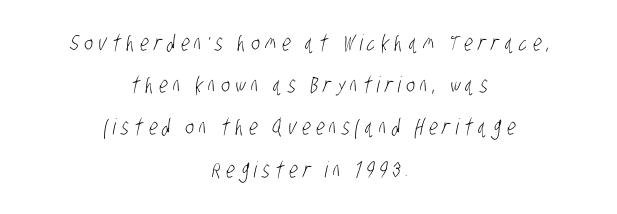
Q: Is the text bold? A: No.
Q: Is the text underlined? A: No.
Q: How is the paragraph aligned? A: Centered.
Q: Is the spacing between letters normal or unusually wide? A: Unusually wide.
Q: Is the spacing between lines tight, normal or loose? A: Loose.
